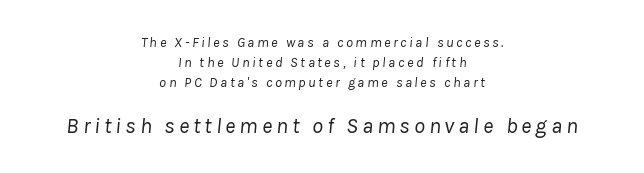
The image shows 22 px text type, italic (leaning right); set centered, normal line spacing (1.43x), not underlined; the second (bottom) block is 1.57x larger.
